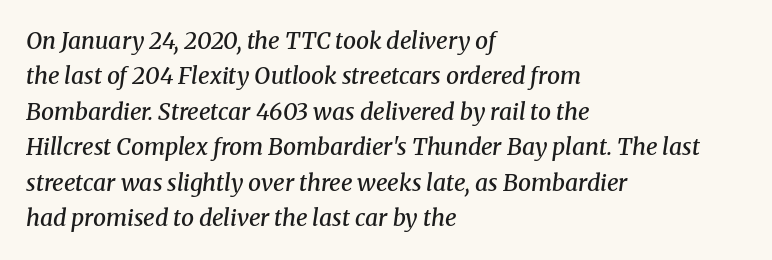
{"italic": "yes", "lean": "right", "slant_degrees": 8, "bold": "semi", "underline": "no", "align": "left", "line_spacing": "normal", "line_spacing_ratio": 1.54, "letter_spacing": "normal", "letter_spacing_em": 0.0, "glyph_px": 23}
